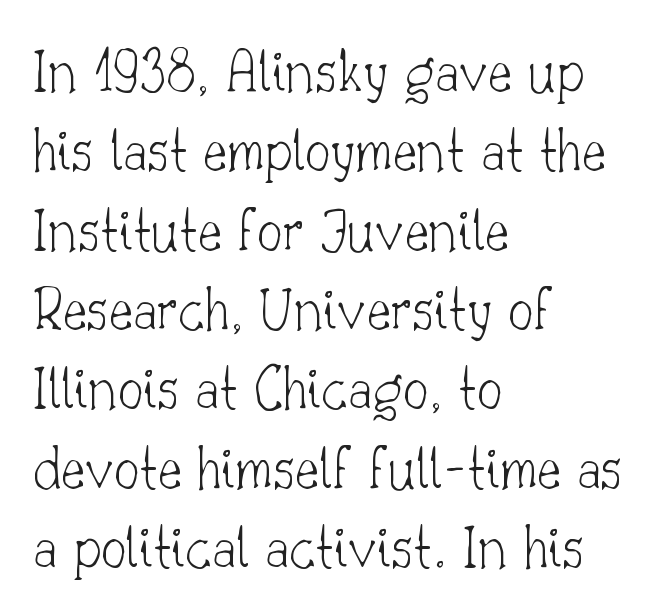
The image shows 64 px thin serif type, upright; set left-aligned, line spacing 1.24x, normal letter spacing, not underlined; low stroke contrast and a small x-height.
